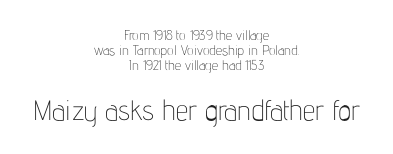
Descenders are the only things crossing below the line. Stroke thickness stays within the range of a standard reading face or lighter. The lines are packed closely together with very little leading. This rendering employs a face without finishing strokes, i.e., a sans-serif. Default kerning and tracking; the words read as compact shapes. Is this a fixed-width face? No — the glyphs have proportional, varying widths.
